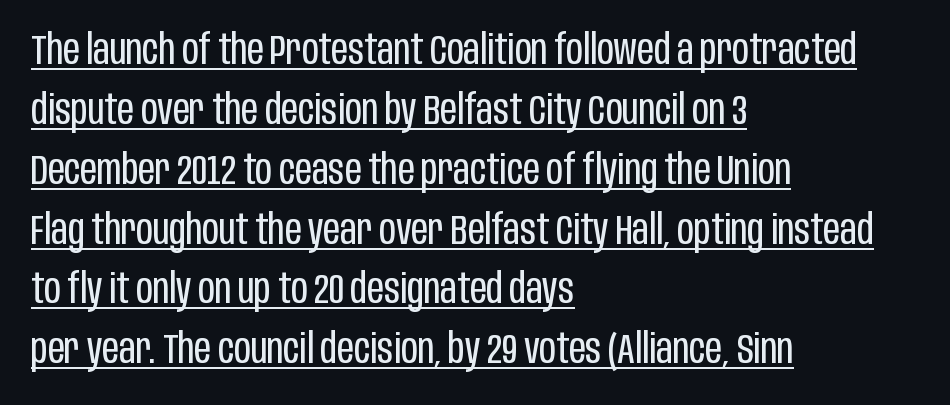
{"serif": "no", "italic": "no", "bold": "no", "weight": "regular", "width": "condensed", "stroke_contrast": "low", "x_height": "large", "monospaced": "no", "underline": "yes", "align": "left", "line_spacing": "normal", "line_spacing_ratio": 1.46, "letter_spacing": "normal", "letter_spacing_em": 0.0, "glyph_px": 41}
